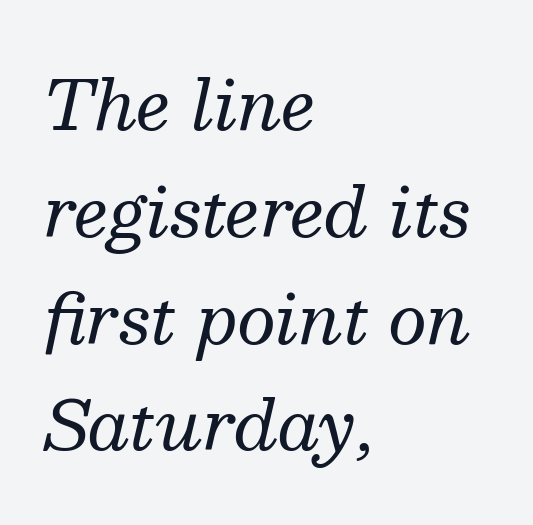
The space between consecutive lines is moderate. The passage shown is typed in a proportional face where columns would drift. Is the type slanted? Yes — the strokes lean at a clear angle. The rendering anchors every line to the left-hand side. Compared with a typical body face, this is equally light or lighter still.
